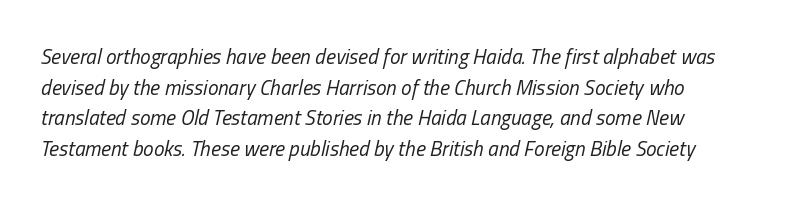
Q: Is the text bold? A: No.
Q: Is the text italic (slanted)? A: Yes, it leans right by about 13 degrees.
Q: Is the text underlined? A: No.
Q: Is the spacing between letters normal or unusually wide? A: Normal.
Q: Is the spacing between lines tight, normal or loose? A: Normal.
